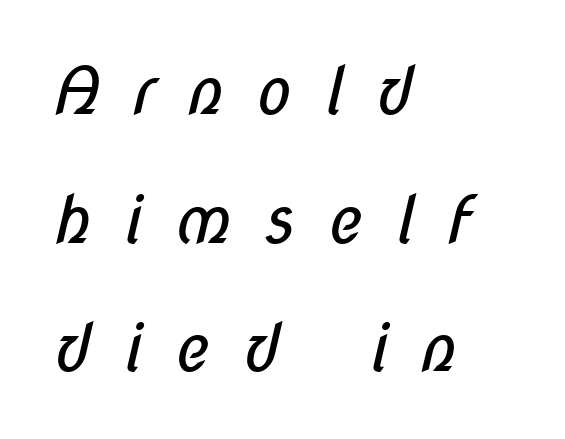
The image shows 66 px regular-weight, condensed sans-serif type; set left-aligned, loose line spacing (1.95x), unusually wide letter spacing (+0.48 em), not underlined; low stroke contrast and a medium x-height.
